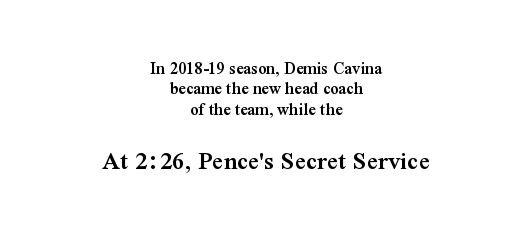
Moderately thickened strokes mark this as semibold type. You could barely slide anything between these rows. Centered paragraph, ragged on both sides. Descenders are the only things crossing below the line.
